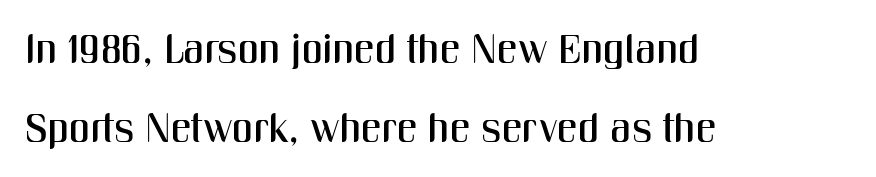
The image shows 41 px condensed sans-serif type, upright; set left-aligned, loose line spacing (1.92x), normal letter spacing, not underlined; medium stroke contrast and a medium x-height.
